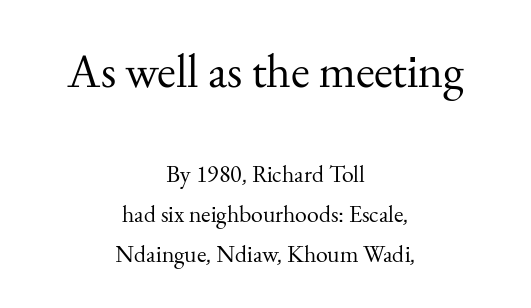
This sample uses an upright cut, with every glyph sitting square on the baseline. Typesetter's note — upper block bumped up in size, lower block left smaller. Between one letter and the next there's only the usual sliver of space. Proportional: the letters do not fall into vertical columns. Font category for this specimen: serif.
